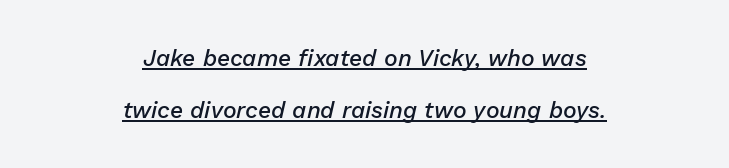
Q: Is the text bold? A: Semi-bold.
Q: Is the text italic (slanted)? A: Yes, it leans right by about 13 degrees.
Q: Is the text underlined? A: Yes.
Q: How is the paragraph aligned? A: Centered.
Q: Is the spacing between letters normal or unusually wide? A: Normal.
Q: Is the spacing between lines tight, normal or loose? A: Loose.
